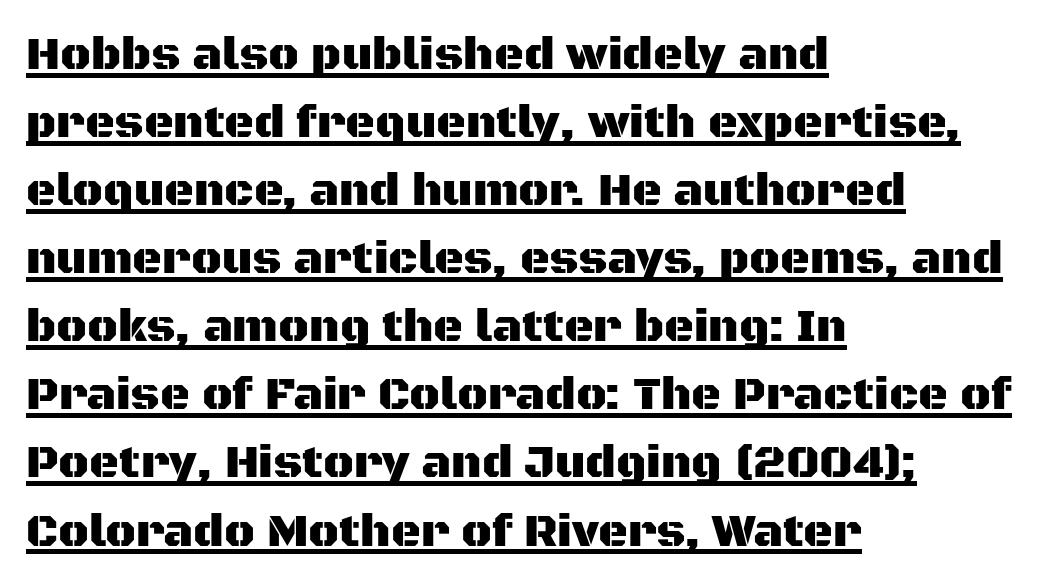
Baseline-to-baseline distance is the conventional proportion of letter height. Layout note: lines flush left. Glance below the letters and you will spot a drawn line. The typography opts for an upright posture over an oblique one. Look at the bottom of the vertical strokes: they stop flat, with no serifs.
